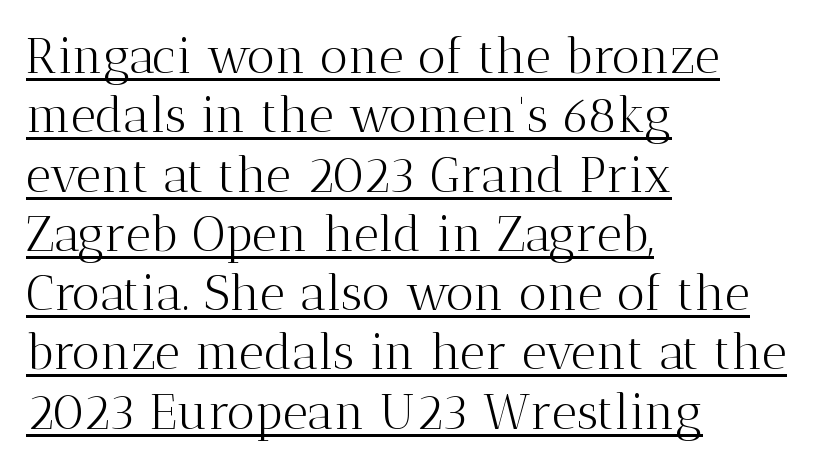
A typesetter would call this proportional, since set widths differ per character. The letters sit at their default tracking, neither squeezed nor spread. Yep, those are serifs on the letters. These lines were composed using upright roman letters. The typesetter has applied underlining to the passage shown.
